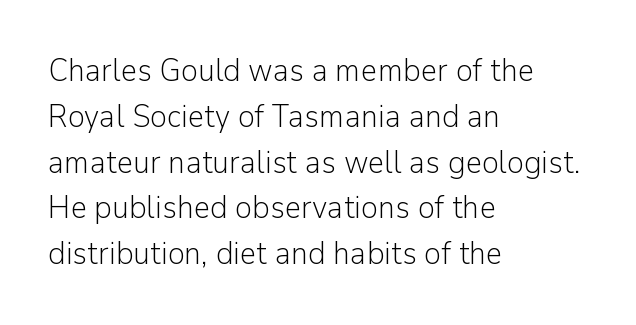
The image shows 32 px light sans-serif type, upright; set left-aligned, normal line spacing (1.43x), normal letter spacing, not underlined; low stroke contrast and a medium x-height.
